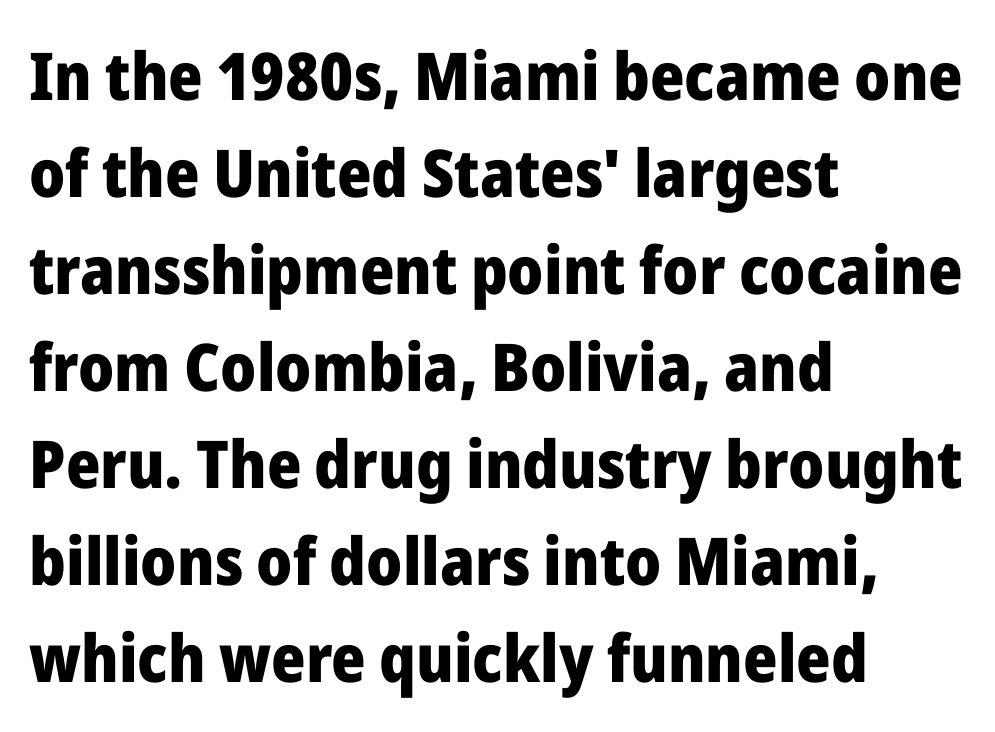
The image shows 66 px heavy sans-serif type, upright; set left-aligned, normal line spacing (1.47x), normal letter spacing, not underlined; low stroke contrast and a medium x-height.
